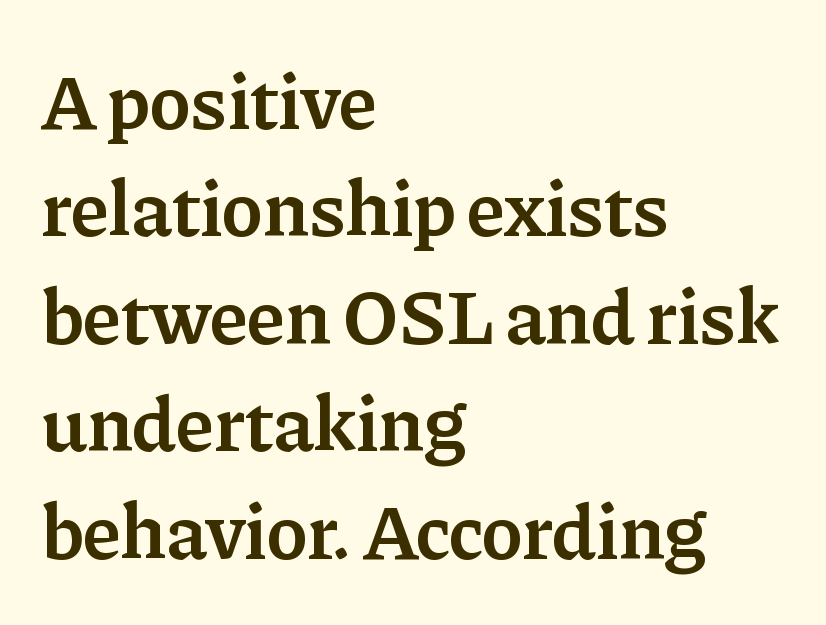
Every character sits straight up, as roman type does. The type is set solid horizontally, with unmodified tracking. In terms of weight, the rendering is demibold, just under bold. Look at the bottom of the vertical strokes: they flare into serifs here. These lines are set flush left with a ragged right edge.
